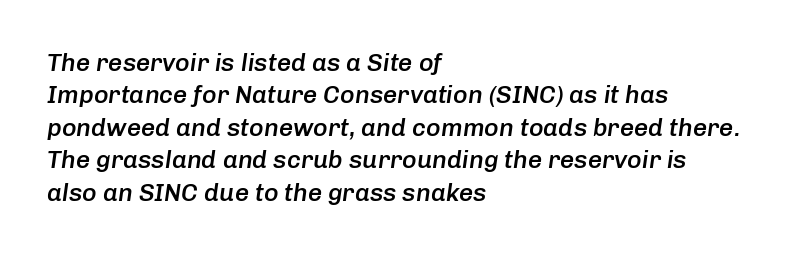
The image shows 25 px text type, italic (leaning right); set left-aligned, normal line spacing (1.3x), normal letter spacing, not underlined.
